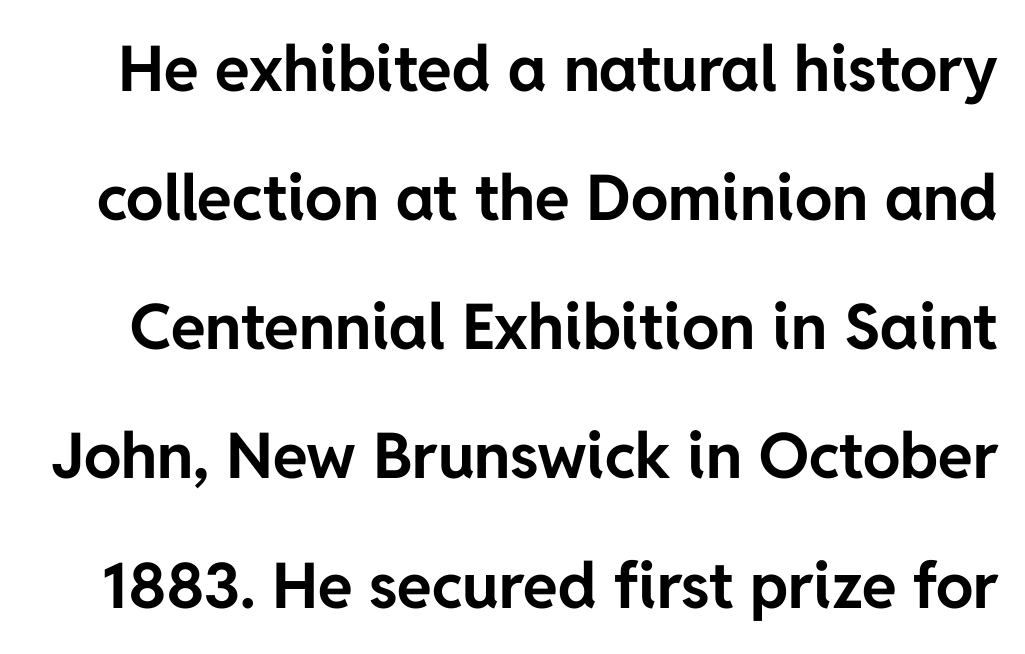
Spacing between characters is what you'd get straight out of the box. Notice how the stems are strictly vertical — no italics here. The strokes are fattened all the way to bold. How would I describe the line gaps? Wide and relaxed.
